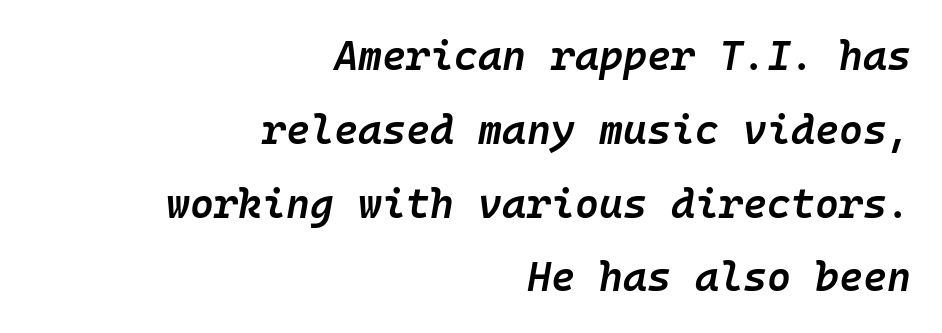
Q: Is the text bold? A: Semi-bold.
Q: Is the text italic (slanted)? A: Yes, it leans right by about 10 degrees.
Q: Is the text underlined? A: No.
Q: How is the paragraph aligned? A: Right-aligned.
Q: Is the spacing between letters normal or unusually wide? A: Normal.
Q: Width (condensed, normal, or wide)? A: Normal.
Q: Stroke contrast? A: Low.
Q: x-height? A: Medium.
Q: Monospaced? A: Yes.
